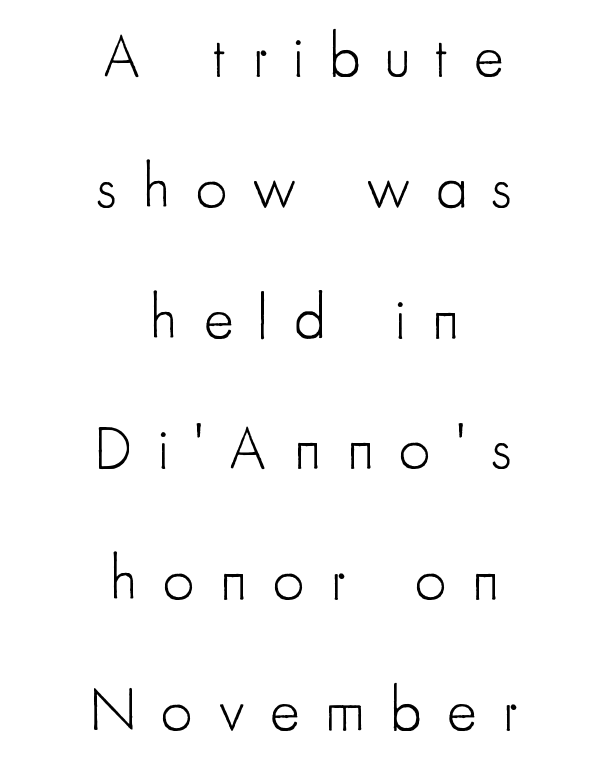
{"serif": "no", "italic": "no", "bold": "no", "weight": "light", "width": "condensed", "stroke_contrast": "low", "x_height": "small", "monospaced": "no", "underline": "no", "align": "center", "line_spacing": "loose", "line_spacing_ratio": 2.11, "letter_spacing": "wide", "letter_spacing_em": 0.41, "glyph_px": 62}
